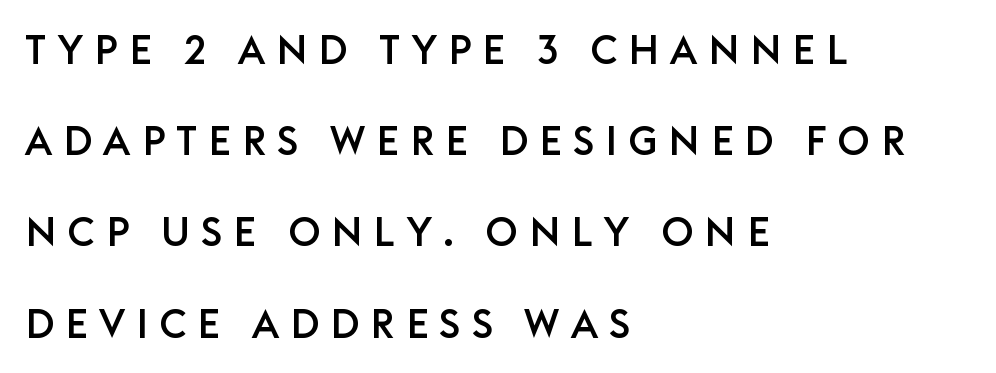
Tracking here is generous; glyphs stand well apart from one another. Words float on clear page, feet unadorned. Whoever set this chose breathing room over compactness in the vertical rhythm. Italic: no, the glyphs are upright roman. The text was rendered using a sans face with plain stroke endings. Horizontal alignment here is leftward, the default for most running prose.
